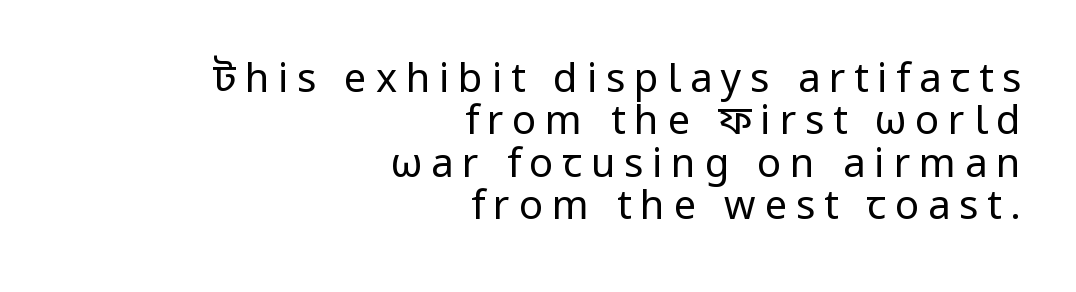
The image shows 40 px regular-weight sans-serif type, upright; set right-aligned, tight line spacing (1.06x), unusually wide letter spacing (+0.22 em), not underlined; low stroke contrast and a medium x-height.
